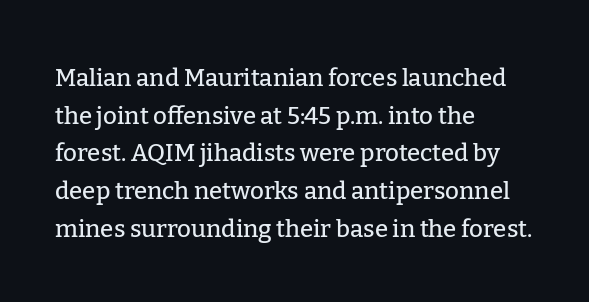
Q: Is the text italic (slanted)? A: No, it is upright.
Q: Is the text underlined? A: No.
Q: How is the paragraph aligned? A: Left-aligned.
Q: Is the spacing between letters normal or unusually wide? A: Normal.
Q: Is the spacing between lines tight, normal or loose? A: Normal.
